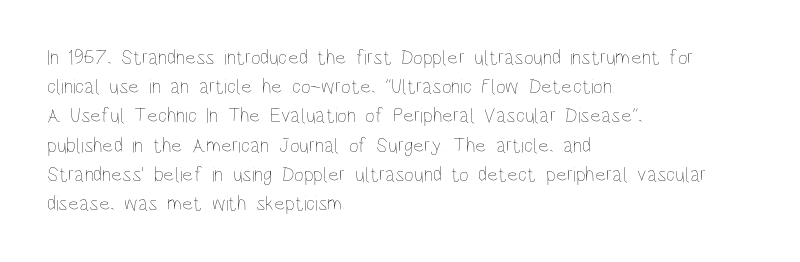
Tracking here is standard; glyphs follow each other at the usual distance. Heft: none added — not bold. These lines are set flush left with a ragged right edge. The letters stand straight up with perfectly vertical stems. Has an underline been added? It has not.
